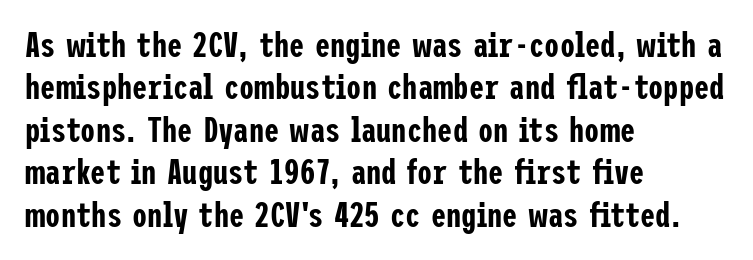
The image shows 34 px condensed sans-serif type, upright; set left-aligned, normal line spacing (1.25x), normal letter spacing, not underlined; low stroke contrast and a medium x-height.
